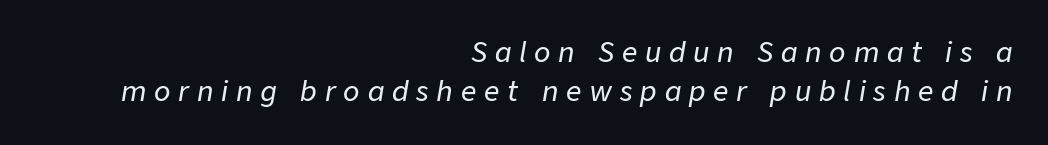
Unmarked baselines from the first word to the last. This sample keeps an unexceptional amount of space between lines. This sample is right-justified, so line beginnings fall wherever the words allow. This sample uses expanded letter spacing, leaving extra air between glyphs. Every character sits at an angle, as italics do.
